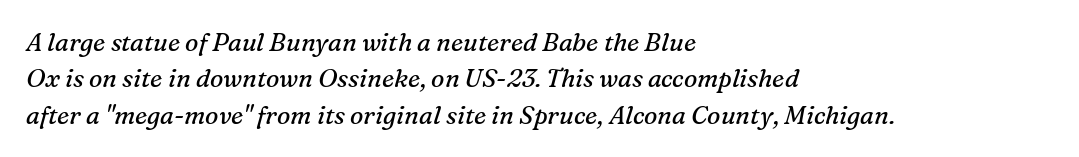
{"italic": "yes", "lean": "right", "slant_degrees": 16, "bold": "no", "underline": "no", "align": "left", "line_spacing": "normal", "line_spacing_ratio": 1.46, "letter_spacing": "normal", "letter_spacing_em": 0.0, "glyph_px": 25}
